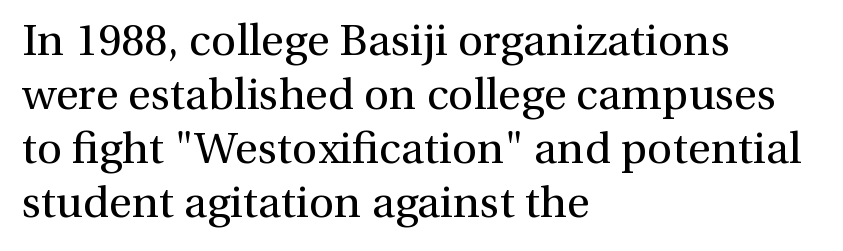
{"serif": "yes", "italic": "no", "bold": "no", "weight": "regular", "width": "normal", "x_height": "medium", "monospaced": "no", "underline": "no", "align": "left", "line_spacing_ratio": 1.23, "letter_spacing": "normal", "letter_spacing_em": 0.0, "glyph_px": 44}
